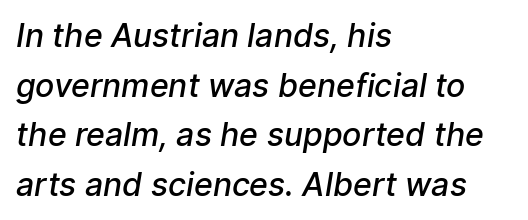
Unlike a traditional serif, this face leaves its strokes unadorned. Do the characters align in a grid? No, the font is proportional. Reading down the column, the eye jumps a familiar distance to each next line. Every letter is mildly thick-stroked: semibold rather than bold. This rendering features lettering with no underline. In CSS terms this would be text-align: left.
